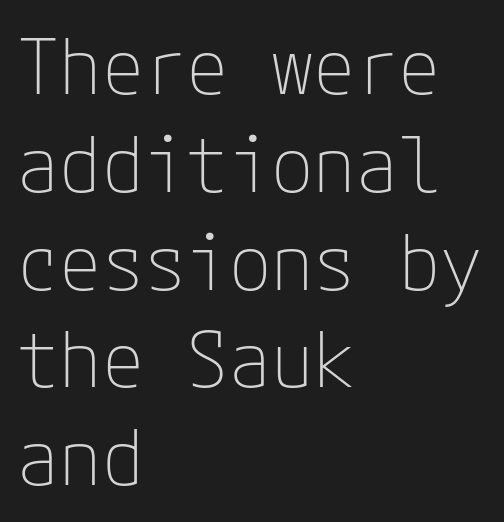
Q: Is the text bold? A: No.
Q: Is the text italic (slanted)? A: No, it is upright.
Q: Is the typeface a serif or a sans-serif typeface? A: Sans-serif.
Q: Is the text underlined? A: No.
Q: How is the paragraph aligned? A: Left-aligned.
Q: Is the spacing between letters normal or unusually wide? A: Normal.
Q: Is the spacing between lines tight, normal or loose? A: Normal.
Q: Width (condensed, normal, or wide)? A: Normal.
Q: Stroke contrast? A: Low.
Q: x-height? A: Medium.
